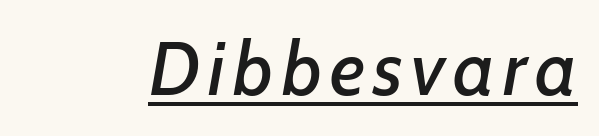
{"italic": "yes", "lean": "right", "slant_degrees": 7, "width": "normal", "stroke_contrast": "low", "x_height": "medium", "monospaced": "no", "underline": "yes", "glyph_px": 75}
